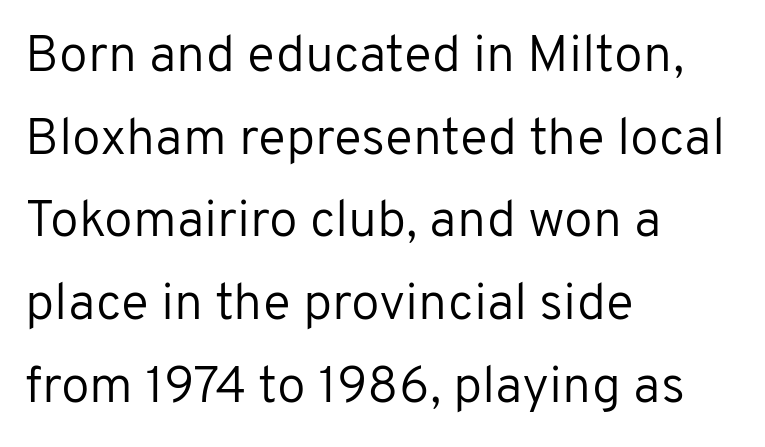
Q: Is the text bold? A: No.
Q: Is the text italic (slanted)? A: No, it is upright.
Q: Is the typeface a serif or a sans-serif typeface? A: Sans-serif.
Q: Is the text underlined? A: No.
Q: How is the paragraph aligned? A: Left-aligned.
Q: Is the spacing between letters normal or unusually wide? A: Normal.
Q: Is the spacing between lines tight, normal or loose? A: Normal.
Q: Width (condensed, normal, or wide)? A: Normal.
Q: Stroke contrast? A: Low.
Q: x-height? A: Medium.
Q: Monospaced? A: No.
